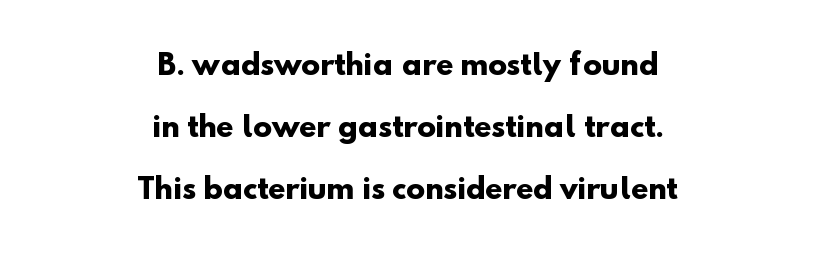
Do the characters align in a grid? No, the font is proportional. No word sits above an underline. Horizontal bands of white between lines are thick stripes. In terms of weight, the rendering is a true, heavy bold. Observe the absence of serifs on each vertical stroke in this sample. Line starts and ends both wander, symmetrically.
